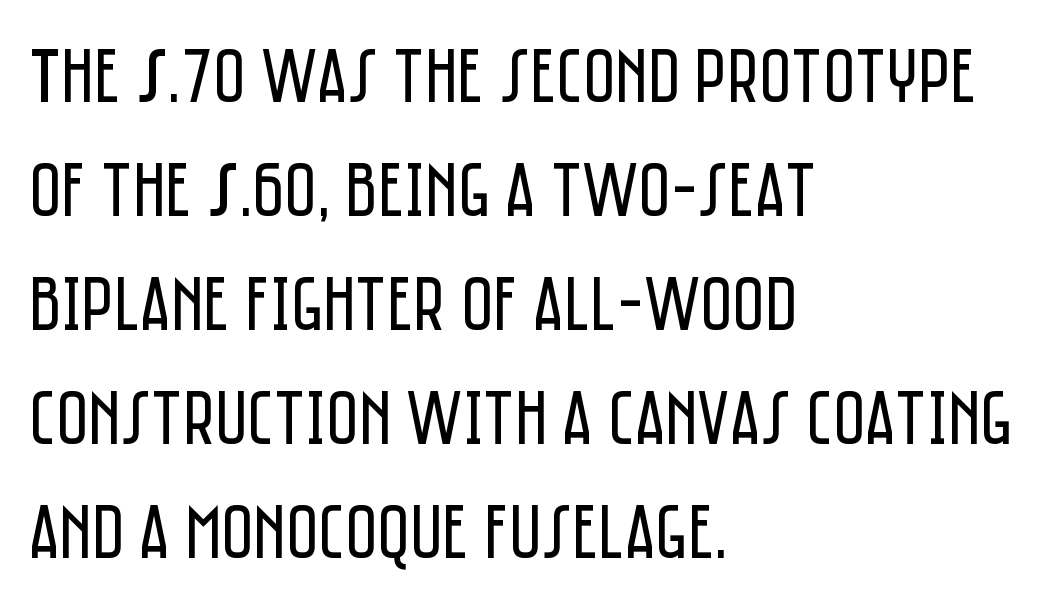
The axis of the letterforms is exactly vertical. The space directly below the letters is spotless. Nope, no serifs anywhere on these letters. No extra tracking has been applied to these lines. The letters advance in unequal steps, a hallmark of proportional type. The typesetting does not lean heavy: it is not bold.
